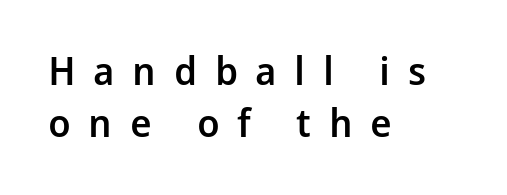
Q: Is the text bold? A: Semi-bold.
Q: Is the text italic (slanted)? A: No, it is upright.
Q: Is the typeface a serif or a sans-serif typeface? A: Sans-serif.
Q: Is the text underlined? A: No.
Q: How is the paragraph aligned? A: Left-aligned.
Q: Is the spacing between letters normal or unusually wide? A: Unusually wide.
Q: Is the spacing between lines tight, normal or loose? A: Normal.
Q: Width (condensed, normal, or wide)? A: Normal.
Q: Stroke contrast? A: Low.
Q: x-height? A: Medium.
Q: Monospaced? A: No.
